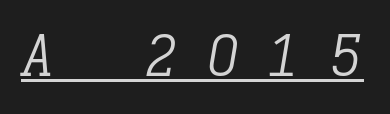
{"serif": "yes", "italic": "yes", "lean": "right", "slant_degrees": 9, "bold": "no", "weight": "light", "width": "normal", "stroke_contrast": "low", "x_height": "medium", "monospaced": "yes", "underline": "yes", "letter_spacing": "wide", "letter_spacing_em": 0.48, "glyph_px": 57}
